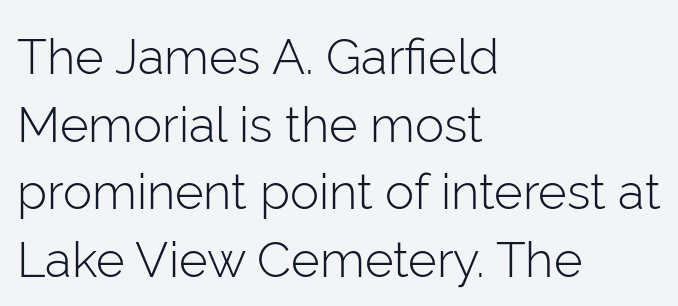
Q: Is the text bold? A: No.
Q: Is the text italic (slanted)? A: No, it is upright.
Q: Is the typeface a serif or a sans-serif typeface? A: Sans-serif.
Q: Is the text underlined? A: No.
Q: How is the paragraph aligned? A: Left-aligned.
Q: Is the spacing between letters normal or unusually wide? A: Normal.
Q: Is the spacing between lines tight, normal or loose? A: Normal.
Q: Width (condensed, normal, or wide)? A: Normal.
Q: Stroke contrast? A: Low.
Q: x-height? A: Medium.
Q: Monospaced? A: No.
